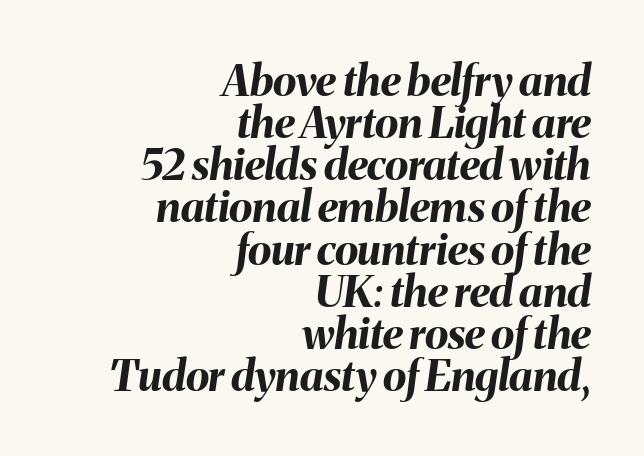
Q: Is the text bold? A: Yes.
Q: Is the text italic (slanted)? A: Yes, it leans right by about 8 degrees.
Q: Is the text underlined? A: No.
Q: How is the paragraph aligned? A: Right-aligned.
Q: Is the spacing between letters normal or unusually wide? A: Normal.
Q: Is the spacing between lines tight, normal or loose? A: Tight.
Q: Width (condensed, normal, or wide)? A: Normal.
Q: Stroke contrast? A: Medium.
Q: x-height? A: Medium.
Q: Monospaced? A: No.
